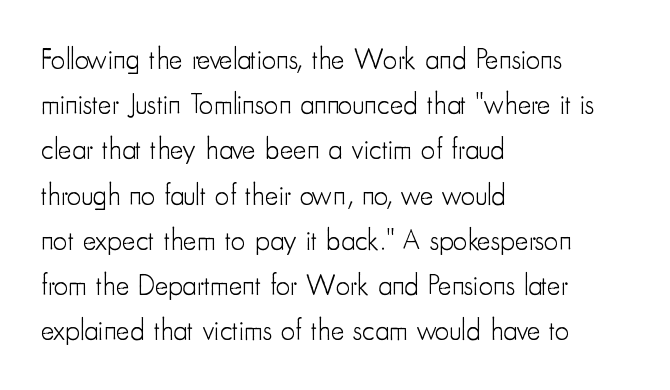
The weight tops out at a normal text grade. The lettering holds an erect, upright posture throughout. Vertical spacing — default. A sans-serif font was chosen for this passage. Is the letter spacing exaggerated? No — it looks like the ordinary default. Spacing verdict: proportional, widths tailored to each character.
